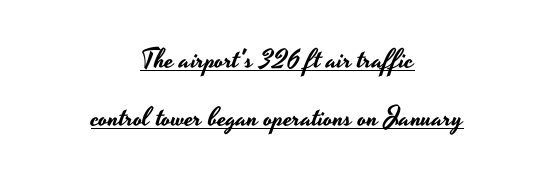
{"underline": "yes", "align": "center", "line_spacing": "loose", "line_spacing_ratio": 2.16, "letter_spacing": "normal", "letter_spacing_em": 0.0, "glyph_px": 27}
